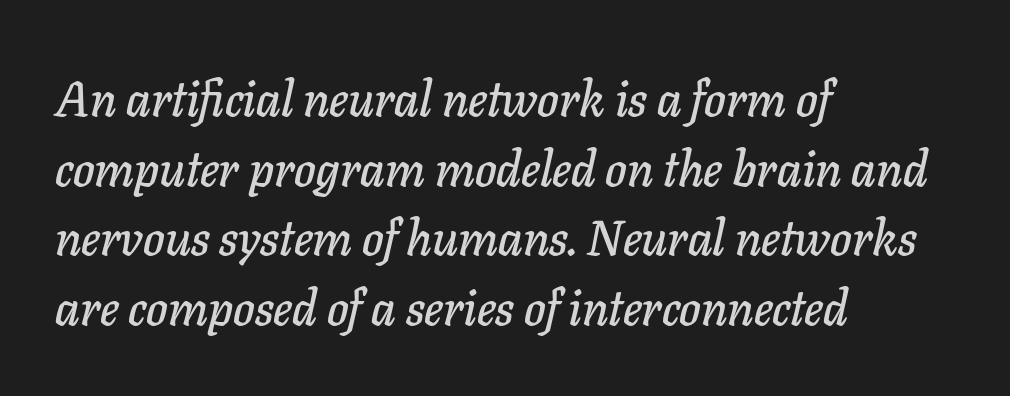
Nothing unusual about the tracking: characters are spaced as the font intends. The text carries the slant typical of an italic or oblique font. This sample has the flowing, uneven cadence of proportional lettering. Caption: multi-line text, flush left, ragged right. The line-height multiplier appears to be the usual default. Lines of text with bare space underneath.
